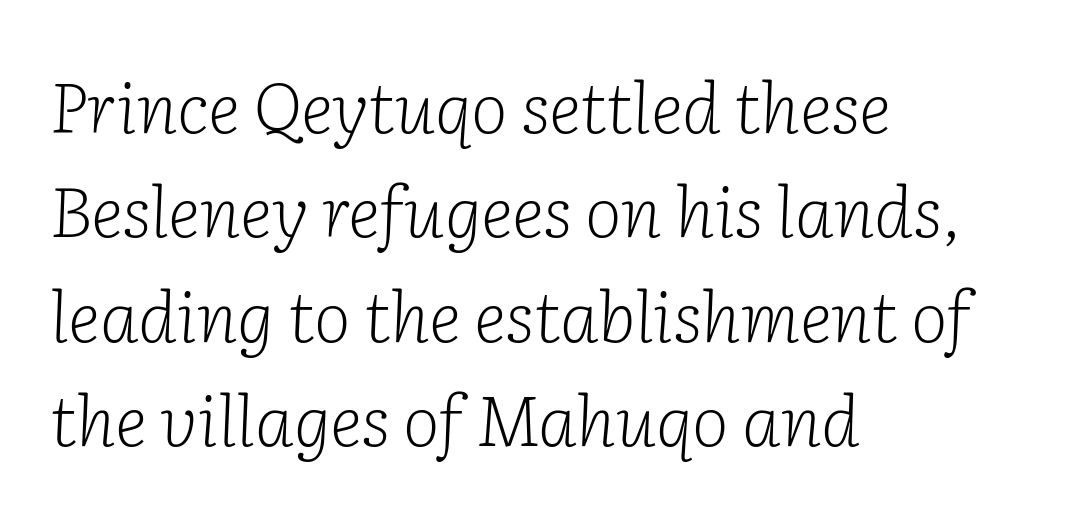
{"serif": "yes", "italic": "yes", "lean": "right", "slant_degrees": 2, "bold": "no", "weight": "light", "width": "normal", "stroke_contrast": "low", "x_height": "medium", "monospaced": "no", "underline": "no", "align": "left", "line_spacing": "normal", "line_spacing_ratio": 1.49, "letter_spacing": "normal", "letter_spacing_em": 0.0, "glyph_px": 70}
